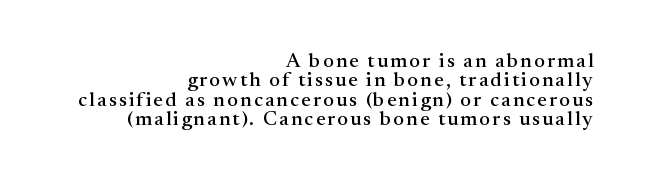
The image shows 20 px text type, upright; set right-aligned, tight line spacing (0.97x), not underlined.
